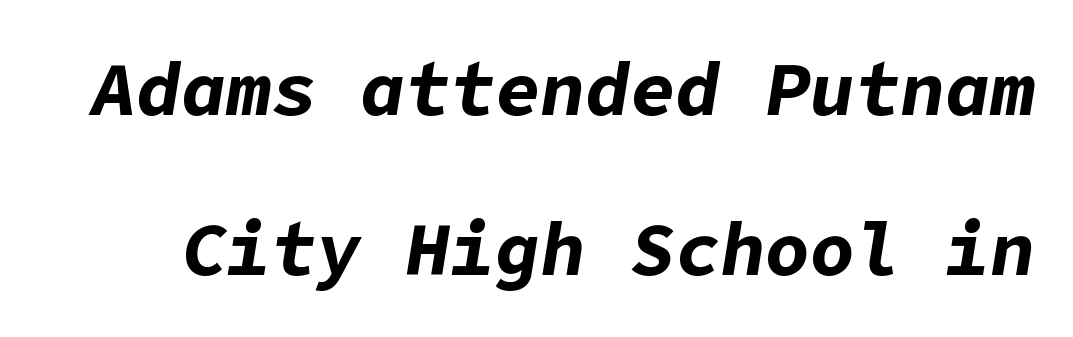
{"italic": "yes", "lean": "right", "slant_degrees": 9, "bold": "yes", "weight": "bold", "width": "normal", "stroke_contrast": "low", "x_height": "medium", "underline": "no", "line_spacing": "loose", "line_spacing_ratio": 2.13, "letter_spacing": "normal", "letter_spacing_em": 0.0, "glyph_px": 75}
